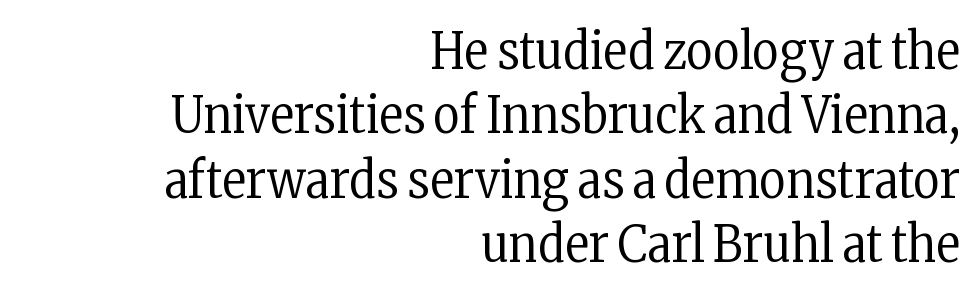
The image shows 51 px regular-weight, condensed serif type, upright; set right-aligned, normal line spacing (1.26x), normal letter spacing, not underlined; low stroke contrast and a medium x-height.
